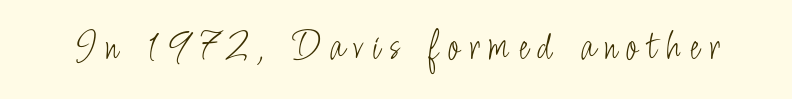
The image shows 43 px light, condensed sans-serif type; set unusually wide letter spacing (+0.21 em), not underlined; low stroke contrast and a small x-height.
